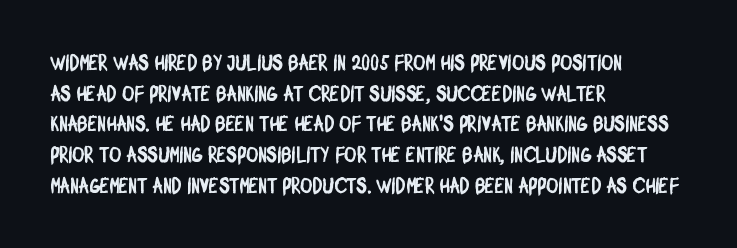
Honestly, the letter spacing is just normal — you wouldn't notice it. Is there much room between lines? A standard amount, neither cramped nor airy. Horizontal alignment here is leftward, the default for most running prose. Glance below the letters and you will spot only blank space.
